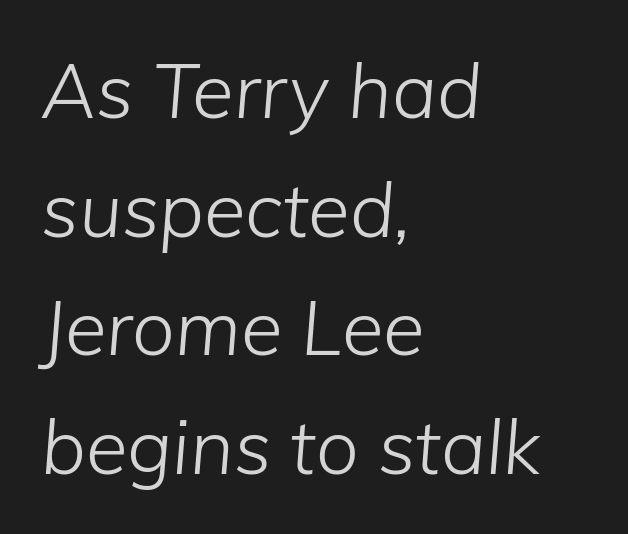
{"italic": "yes", "lean": "right", "slant_degrees": 5, "bold": "no", "weight": "light", "width": "normal", "stroke_contrast": "low", "x_height": "medium", "monospaced": "no", "underline": "no", "align": "left", "line_spacing": "normal", "line_spacing_ratio": 1.56, "letter_spacing": "normal", "letter_spacing_em": 0.0, "glyph_px": 76}
